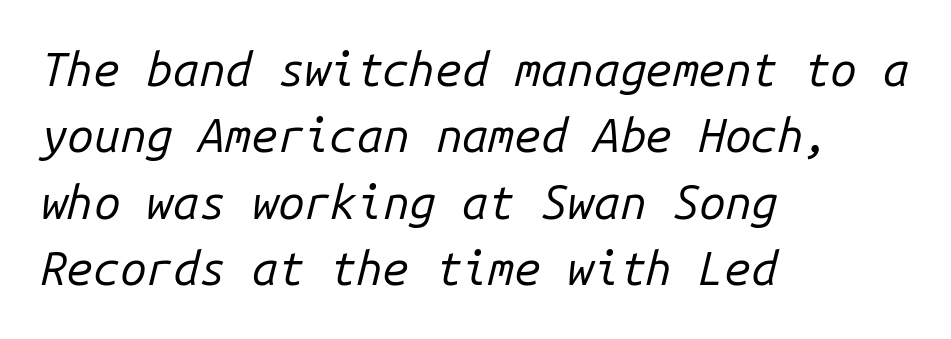
{"italic": "yes", "lean": "right", "slant_degrees": 14, "bold": "no", "weight": "regular", "width": "normal", "stroke_contrast": "low", "x_height": "medium", "monospaced": "yes", "underline": "no", "align": "left", "line_spacing": "normal", "line_spacing_ratio": 1.41, "letter_spacing": "normal", "letter_spacing_em": 0.0, "glyph_px": 47}
